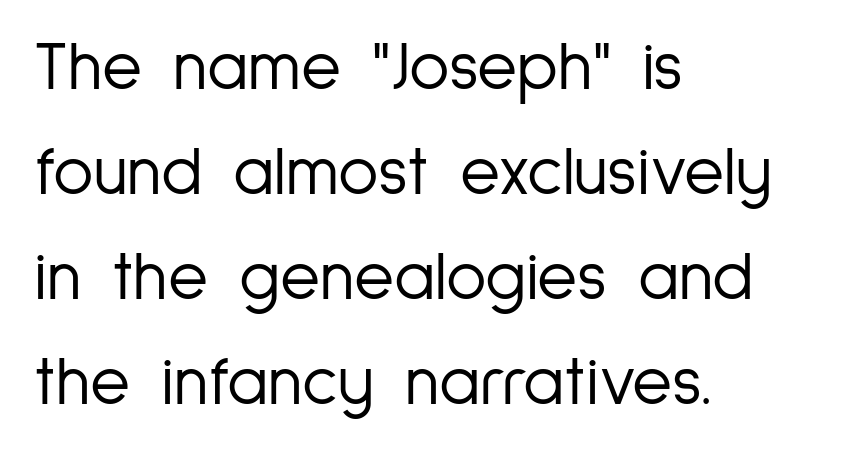
Serifs: no, the terminals of the letterforms are clean. Plain, unruled lines of type. In CSS terms this would be text-align: left. No chunkiness to these letters — they're not bold.
